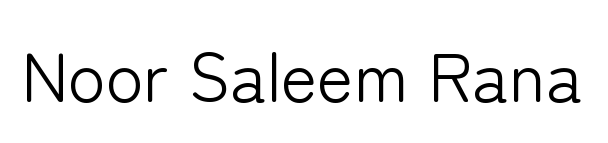
{"serif": "no", "italic": "no", "bold": "no", "weight": "light", "width": "normal", "stroke_contrast": "low", "x_height": "medium", "monospaced": "no", "underline": "no", "letter_spacing": "normal", "letter_spacing_em": 0.0, "glyph_px": 69}
